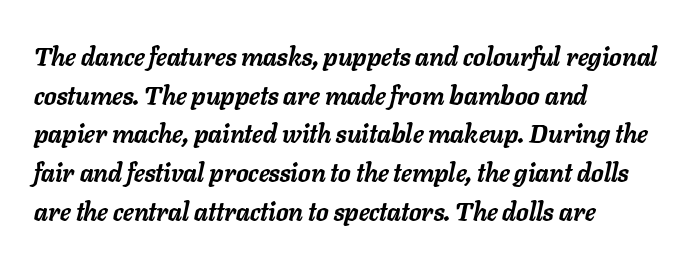
{"italic": "yes", "lean": "right", "slant_degrees": 11, "bold": "yes", "underline": "no", "align": "left", "line_spacing": "normal", "line_spacing_ratio": 1.55, "letter_spacing": "normal", "letter_spacing_em": 0.0, "glyph_px": 25}
